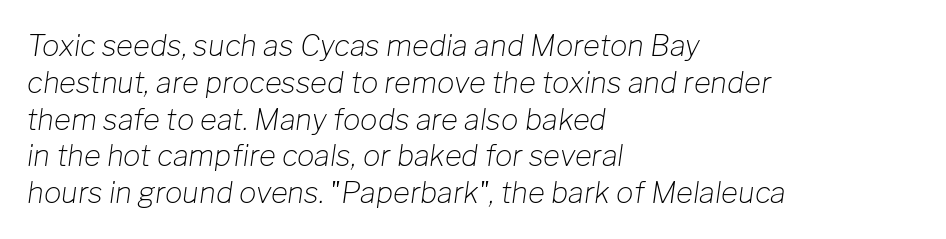
Q: Is the text bold? A: No.
Q: Is the text italic (slanted)? A: Yes, it leans right by about 8 degrees.
Q: Is the text underlined? A: No.
Q: How is the paragraph aligned? A: Left-aligned.
Q: Is the spacing between letters normal or unusually wide? A: Normal.
Q: Is the spacing between lines tight, normal or loose? A: Normal.
Q: Width (condensed, normal, or wide)? A: Normal.
Q: Stroke contrast? A: Low.
Q: x-height? A: Medium.
Q: Monospaced? A: No.
